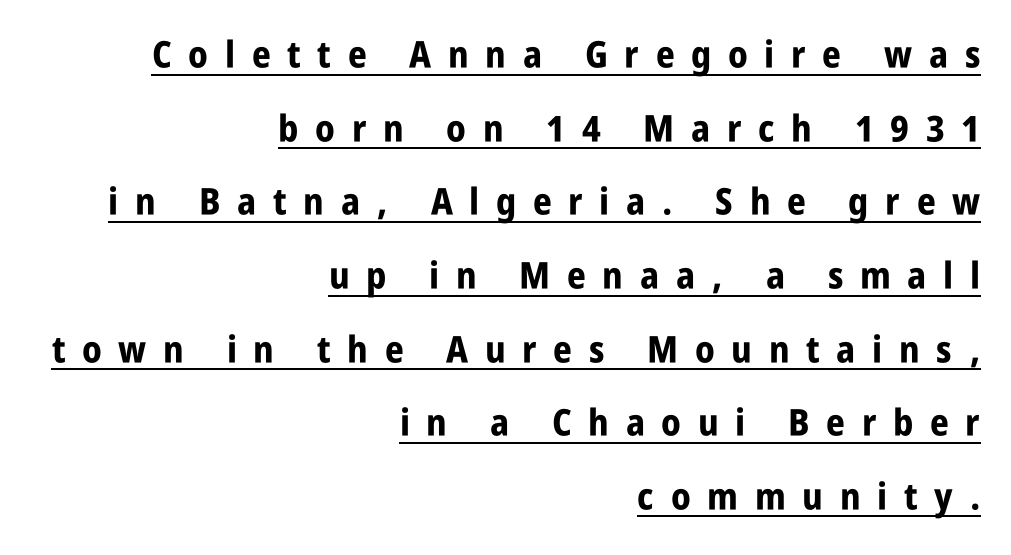
The image shows 37 px bold, condensed sans-serif type, upright; set right-aligned, loose line spacing (1.99x), unusually wide letter spacing (+0.45 em), underlined; low stroke contrast and a large x-height.
